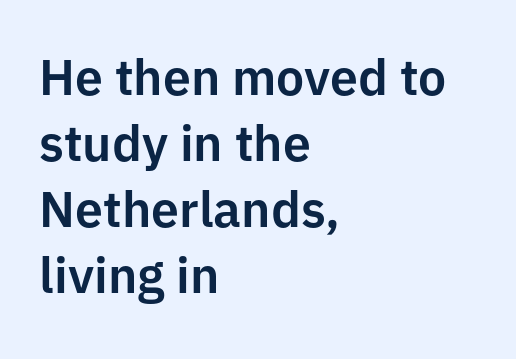
Q: Is the text italic (slanted)? A: No, it is upright.
Q: Is the typeface a serif or a sans-serif typeface? A: Sans-serif.
Q: Is the text underlined? A: No.
Q: How is the paragraph aligned? A: Left-aligned.
Q: Is the spacing between letters normal or unusually wide? A: Normal.
Q: Is the spacing between lines tight, normal or loose? A: Normal.
Q: Width (condensed, normal, or wide)? A: Normal.
Q: Stroke contrast? A: Low.
Q: x-height? A: Medium.
Q: Monospaced? A: No.
